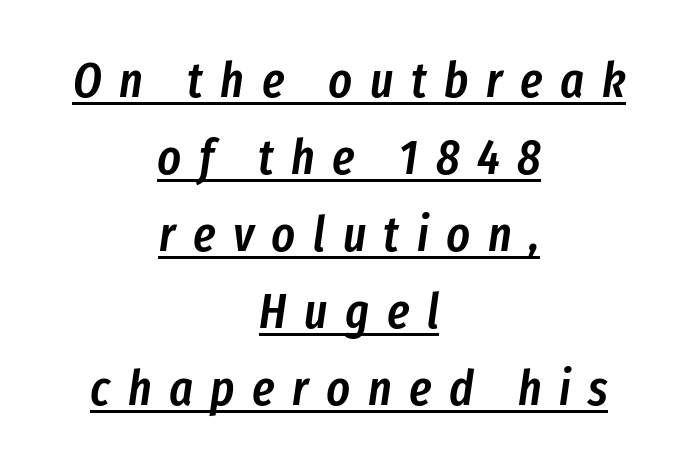
The image shows 50 px semibold, condensed type, italic (leaning right); set centered, normal line spacing (1.54x), unusually wide letter spacing (+0.35 em), underlined; low stroke contrast and a medium x-height.
